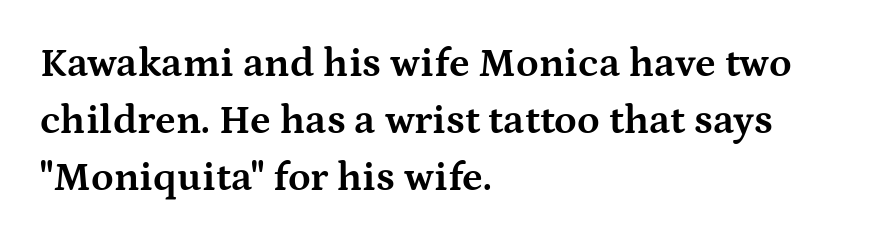
Q: Is the text bold? A: Yes.
Q: Is the text italic (slanted)? A: No, it is upright.
Q: Is the typeface a serif or a sans-serif typeface? A: Serif.
Q: Is the text underlined? A: No.
Q: How is the paragraph aligned? A: Left-aligned.
Q: Is the spacing between letters normal or unusually wide? A: Normal.
Q: Is the spacing between lines tight, normal or loose? A: Normal.
Q: Width (condensed, normal, or wide)? A: Wide.
Q: Stroke contrast? A: Medium.
Q: x-height? A: Medium.
Q: Monospaced? A: No.
